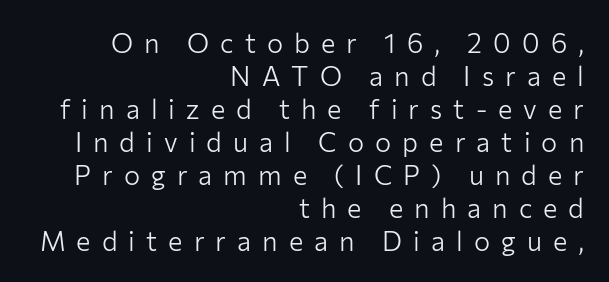
Q: Is the text bold? A: No.
Q: Is the text italic (slanted)? A: No, it is upright.
Q: Is the text underlined? A: No.
Q: How is the paragraph aligned? A: Right-aligned.
Q: Is the spacing between letters normal or unusually wide? A: Unusually wide.
